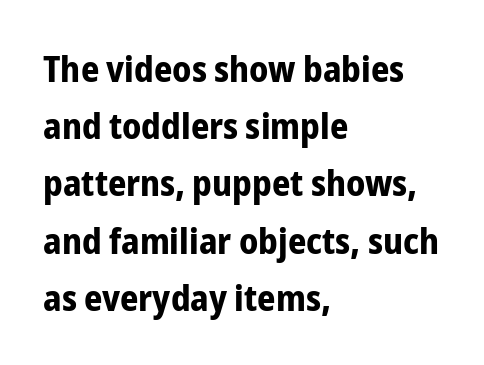
The image shows 36 px bold, condensed sans-serif type, upright; set left-aligned, normal line spacing (1.59x), normal letter spacing, not underlined; low stroke contrast and a medium x-height.
